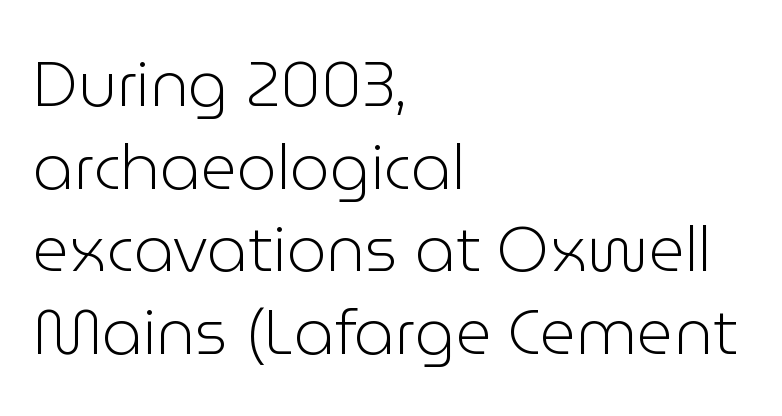
Proportional: the letters do not fall into vertical columns. Which margin do the lines hug? The left one — the right edge is uneven. This block has exactly the height ordinary leading produces. The typeface has the unassuming heft of standard copy or less. Tracking here is standard; glyphs follow each other at the usual distance. This sample uses an upright cut, with every glyph sitting square on the baseline.
